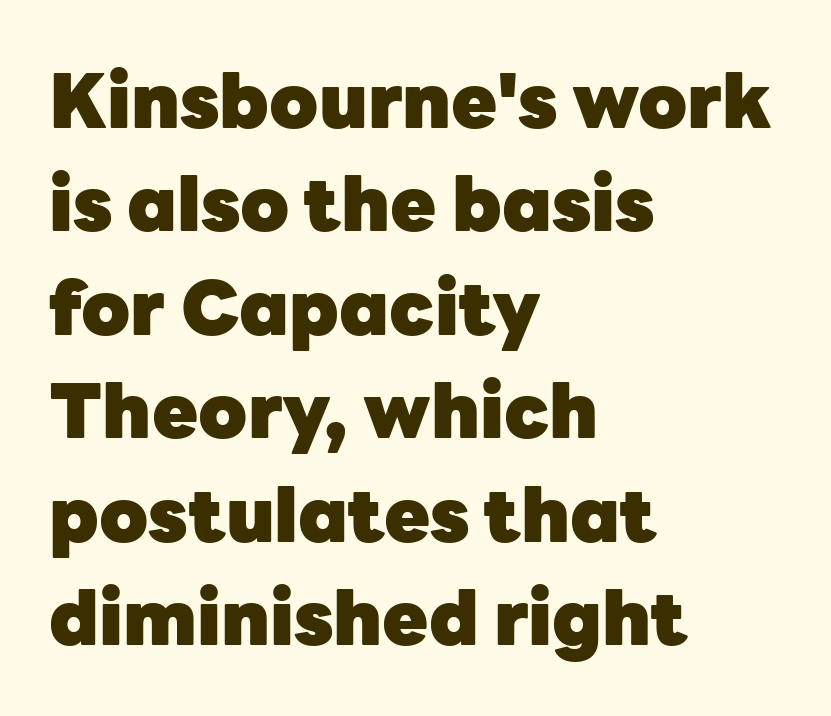
Q: Is the text bold? A: Yes.
Q: Is the text italic (slanted)? A: No, it is upright.
Q: Is the typeface a serif or a sans-serif typeface? A: Sans-serif.
Q: Is the text underlined? A: No.
Q: How is the paragraph aligned? A: Left-aligned.
Q: Is the spacing between letters normal or unusually wide? A: Normal.
Q: Is the spacing between lines tight, normal or loose? A: Normal.
Q: Width (condensed, normal, or wide)? A: Normal.
Q: Stroke contrast? A: Low.
Q: x-height? A: Medium.
Q: Monospaced? A: No.
